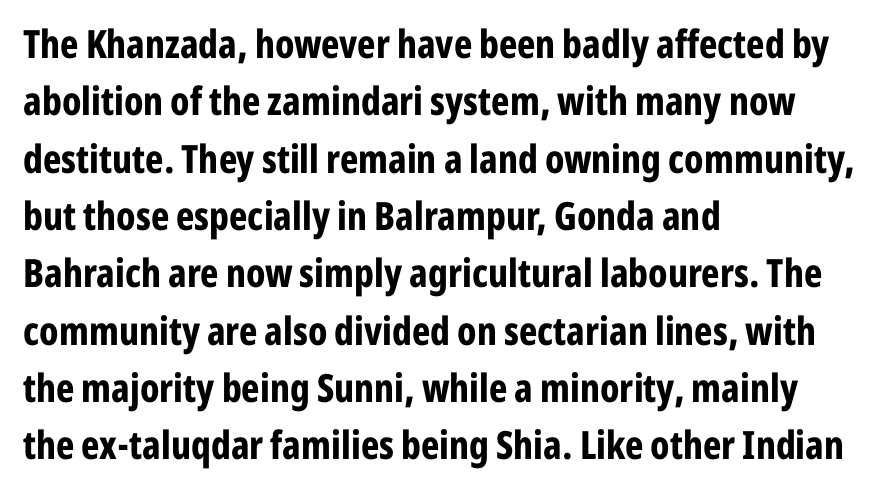
Varying glyph widths throughout — classic text-font behaviour. Each line starts at the same left margin while the right side varies. Posture: upright roman. Serif or sans? Sans — the stroke terminals are bare. Evenly set lines give the paragraph a standard silhouette.
